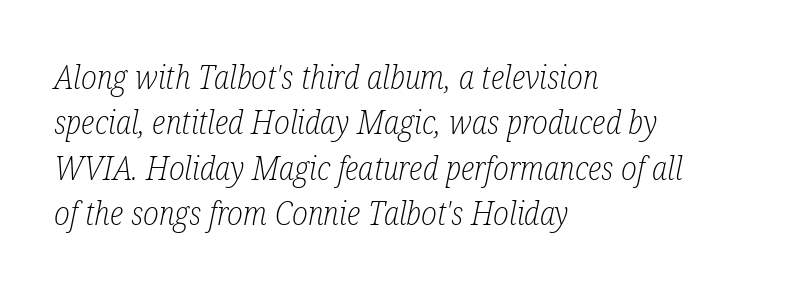
{"serif": "yes", "italic": "yes", "lean": "right", "slant_degrees": 12, "bold": "no", "weight": "light", "width": "condensed", "stroke_contrast": "low", "x_height": "medium", "monospaced": "no", "underline": "no", "align": "left", "line_spacing": "normal", "line_spacing_ratio": 1.42, "letter_spacing": "normal", "letter_spacing_em": 0.0, "glyph_px": 32}
